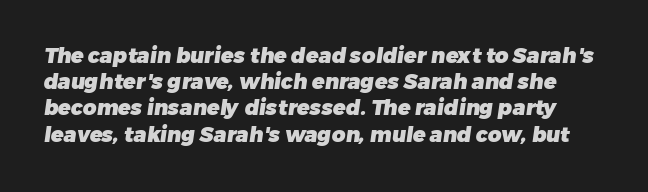
The image shows 21 px bold type; set normal line spacing (1.25x), normal letter spacing, not underlined.
